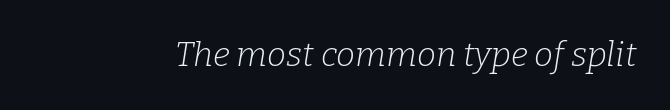
The glyphs look as if they've been sheared to an angle. Do the characters align in a grid? No, the font is proportional. No chunkiness to these letters — they're not bold. The type is set solid horizontally, with unmodified tracking. You can tell from the footed stems that serif type was used. Plain, unruled lines of type.
